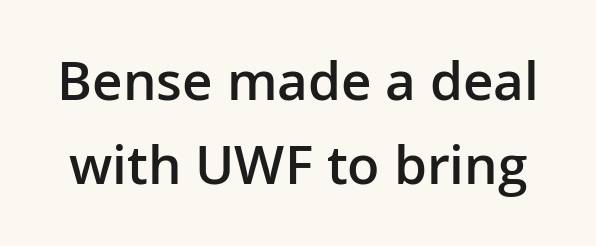
The image shows 53 px semibold sans-serif type, upright; set normal line spacing (1.58x), normal letter spacing, not underlined; low stroke contrast and a medium x-height.
